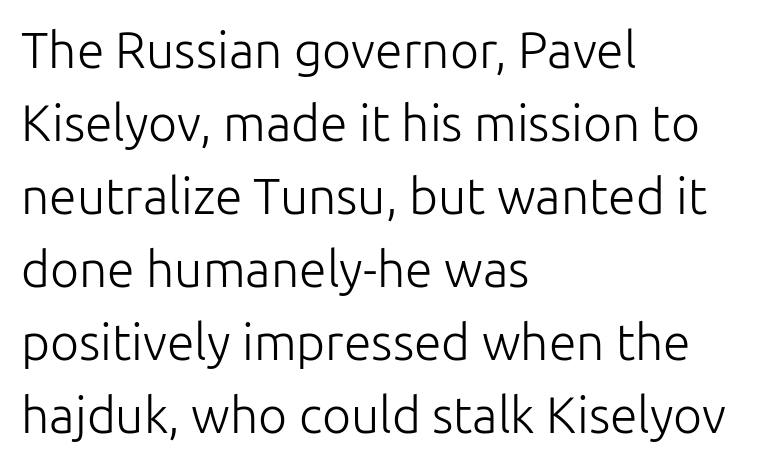
The image shows 50 px light sans-serif type, upright; set left-aligned, normal line spacing (1.46x), normal letter spacing, not underlined; low stroke contrast and a medium x-height.
